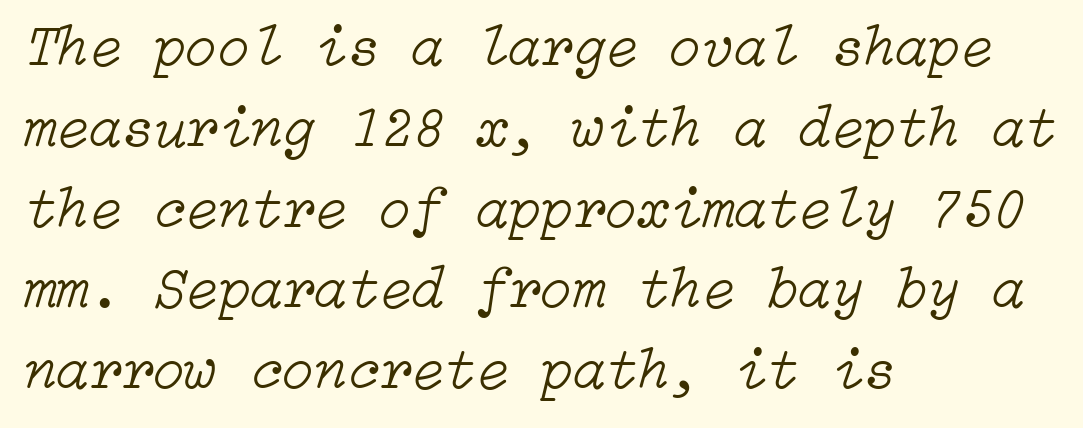
Q: Is the text bold? A: No.
Q: Is the text italic (slanted)? A: Yes, it leans right by about 15 degrees.
Q: Is the text underlined? A: No.
Q: How is the paragraph aligned? A: Left-aligned.
Q: Is the spacing between letters normal or unusually wide? A: Normal.
Q: Is the spacing between lines tight, normal or loose? A: Normal.
Q: Width (condensed, normal, or wide)? A: Normal.
Q: Stroke contrast? A: Low.
Q: x-height? A: Medium.
